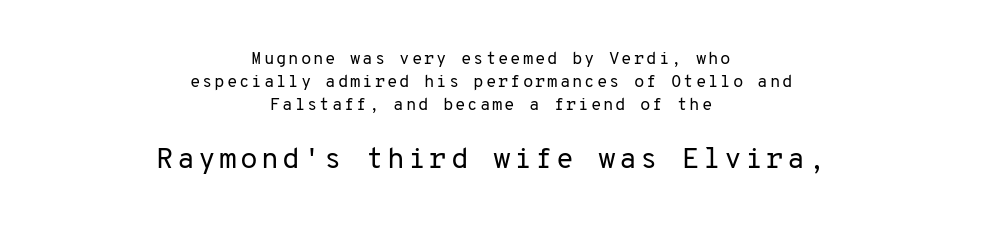
The image shows 29 px regular-weight sans-serif type, upright, monospaced; set centered, normal line spacing (1.35x), not underlined; the second (bottom) block is 1.71x larger; low stroke contrast and a medium x-height.
